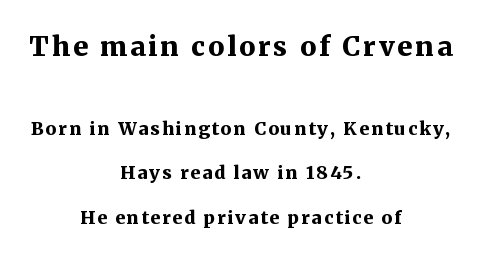
The image shows 27 px bold type, upright; set centered, loose line spacing (2.46x), not underlined; the first (top) block is 1.5x larger.
